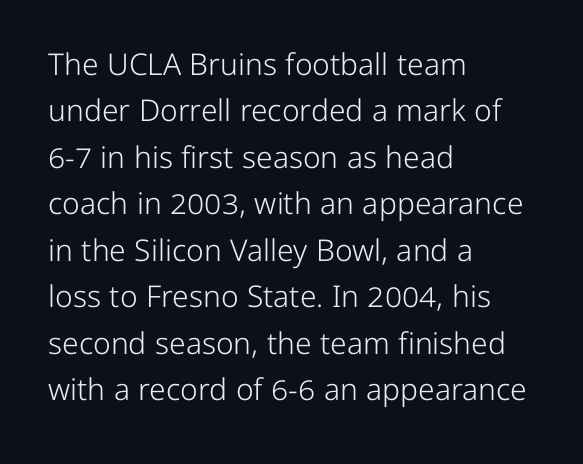
Q: Is the text bold? A: No.
Q: Is the text italic (slanted)? A: No, it is upright.
Q: Is the typeface a serif or a sans-serif typeface? A: Sans-serif.
Q: Is the text underlined? A: No.
Q: How is the paragraph aligned? A: Left-aligned.
Q: Is the spacing between letters normal or unusually wide? A: Normal.
Q: Is the spacing between lines tight, normal or loose? A: Normal.
Q: Width (condensed, normal, or wide)? A: Normal.
Q: Stroke contrast? A: Low.
Q: x-height? A: Medium.
Q: Monospaced? A: No.
